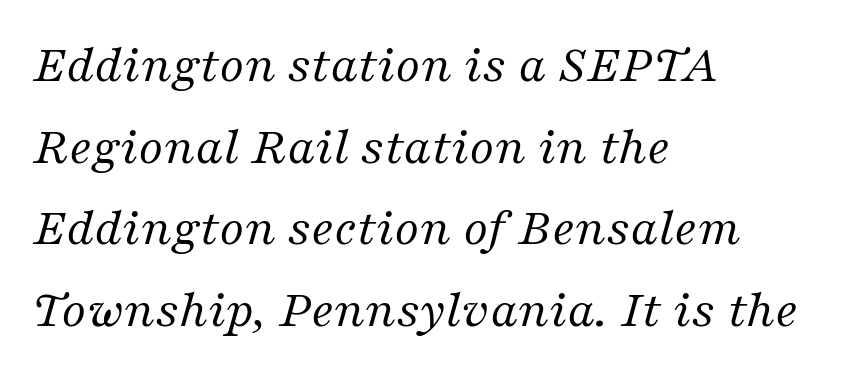
{"serif": "yes", "italic": "yes", "lean": "right", "slant_degrees": 16, "bold": "no", "weight": "regular", "width": "normal", "stroke_contrast": "medium", "x_height": "medium", "monospaced": "no", "underline": "no", "align": "left", "line_spacing": "normal", "line_spacing_ratio": 1.51, "letter_spacing": "normal", "letter_spacing_em": 0.0, "glyph_px": 54}
